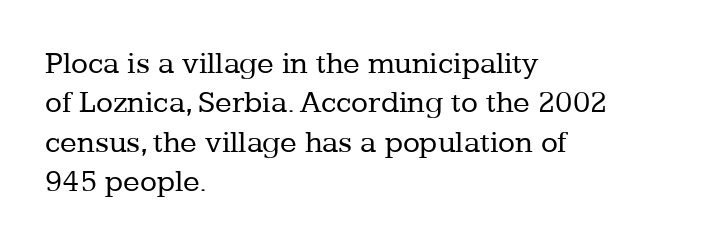
The image shows 31 px regular-weight serif type, upright; set left-aligned, normal line spacing (1.27x), normal letter spacing, not underlined; low stroke contrast and a medium x-height.
